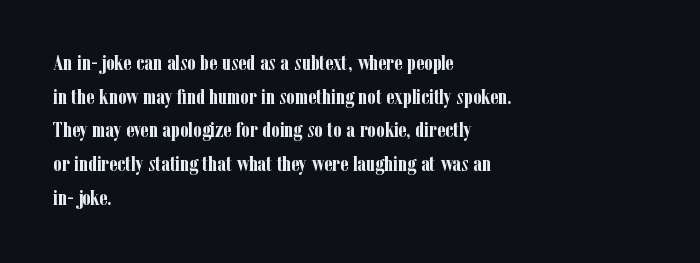
This sample is left-justified, so line endings fall wherever the words run out. Ascenders rise straight up at ninety degrees. Notice how descenders clear the ascenders below comfortably — that's standard leading. Is the type bold? Yes — the strokes are clearly thick and heavy.
